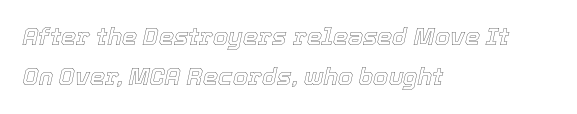
{"italic": "yes", "lean": "right", "slant_degrees": 12, "underline": "no", "align": "left", "line_spacing": "normal", "line_spacing_ratio": 1.67, "letter_spacing": "normal", "letter_spacing_em": 0.0, "glyph_px": 24}
